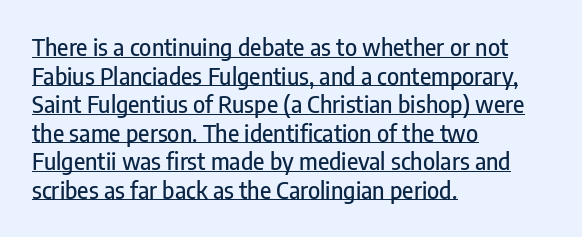
Q: Is the text italic (slanted)? A: No, it is upright.
Q: Is the text underlined? A: Yes.
Q: How is the paragraph aligned? A: Left-aligned.
Q: Is the spacing between letters normal or unusually wide? A: Normal.
